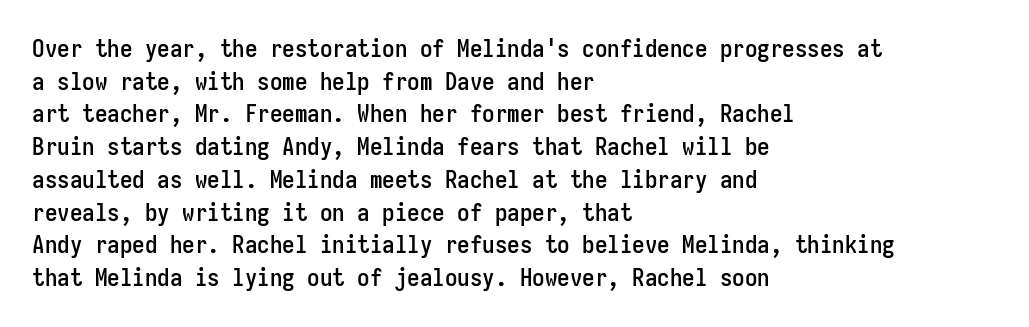
The tracking reads as untouched default to a designer's eye. Has an underline been added? It has not. Where is the straight margin? On the left. A typesetter would call this leading conventional body-copy spacing.
